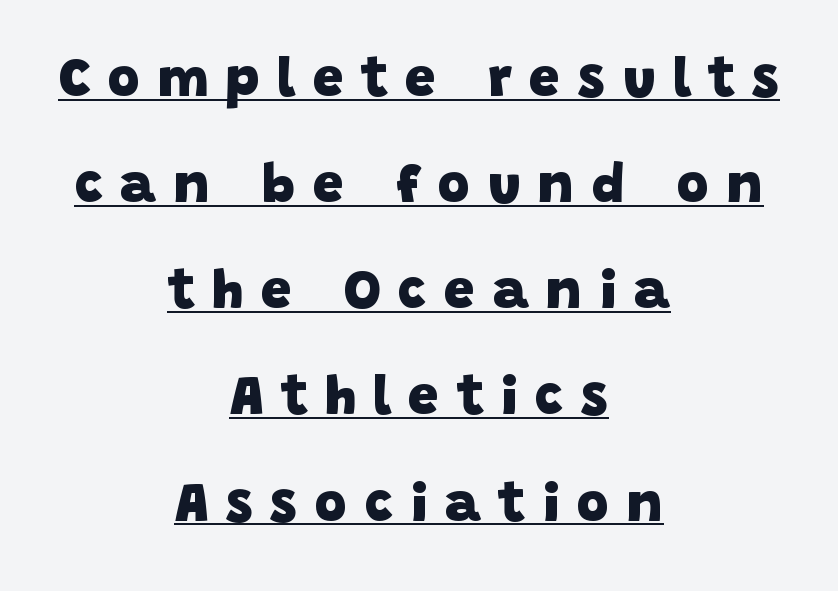
The image shows 55 px heavy sans-serif type; set centered, loose line spacing (1.93x), unusually wide letter spacing (+0.32 em), underlined; low stroke contrast and a large x-height.
